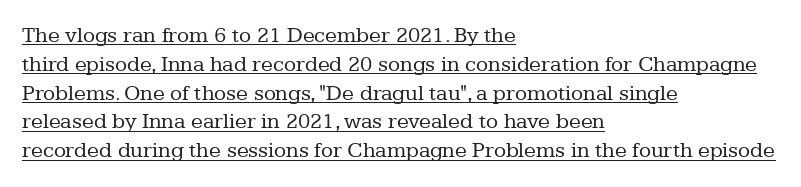
Q: Is the text bold? A: No.
Q: Is the text italic (slanted)? A: No, it is upright.
Q: Is the text underlined? A: Yes.
Q: How is the paragraph aligned? A: Left-aligned.
Q: Is the spacing between letters normal or unusually wide? A: Normal.
Q: Is the spacing between lines tight, normal or loose? A: Normal.
